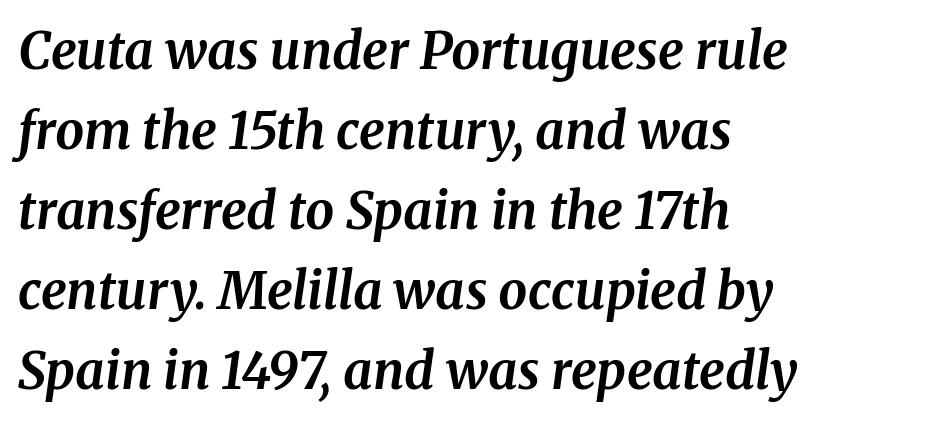
{"serif": "yes", "italic": "yes", "lean": "right", "slant_degrees": 8, "bold": "yes", "weight": "bold", "width": "normal", "stroke_contrast": "medium", "x_height": "medium", "monospaced": "no", "underline": "no", "align": "left", "line_spacing": "normal", "line_spacing_ratio": 1.57, "letter_spacing": "normal", "letter_spacing_em": 0.0, "glyph_px": 51}
